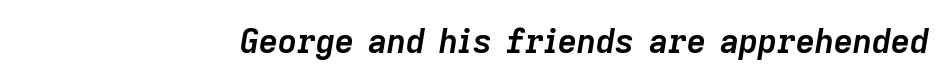
{"italic": "yes", "lean": "right", "slant_degrees": 9, "bold": "yes", "weight": "semibold", "width": "normal", "stroke_contrast": "low", "x_height": "medium", "monospaced": "no", "underline": "no", "letter_spacing": "normal", "letter_spacing_em": 0.0, "glyph_px": 33}
